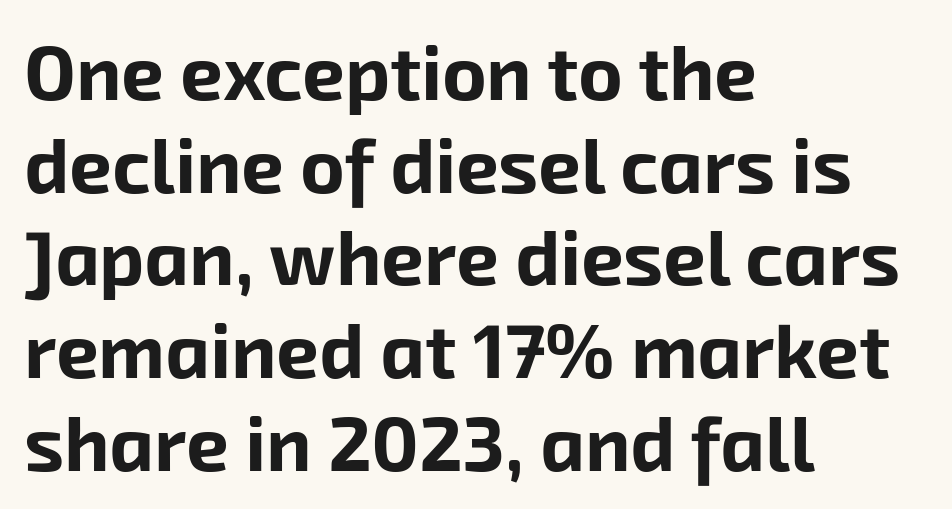
The image shows 76 px bold sans-serif type; set left-aligned, line spacing 1.22x, normal letter spacing, not underlined; low stroke contrast and a medium x-height.
